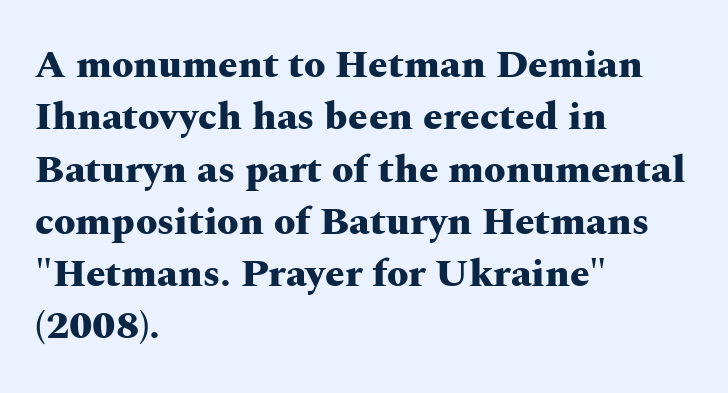
The image shows 39 px heavy, wide serif type, upright; set left-aligned, normal line spacing (1.34x), normal letter spacing, not underlined; medium stroke contrast and a medium x-height.
